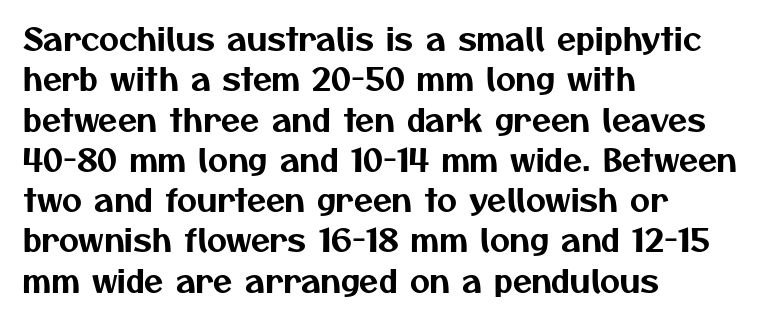
{"serif": "no", "width": "normal", "stroke_contrast": "medium", "x_height": "medium", "monospaced": "no", "underline": "no", "align": "left", "line_spacing": "normal", "line_spacing_ratio": 1.3, "letter_spacing": "normal", "letter_spacing_em": 0.0, "glyph_px": 31}
